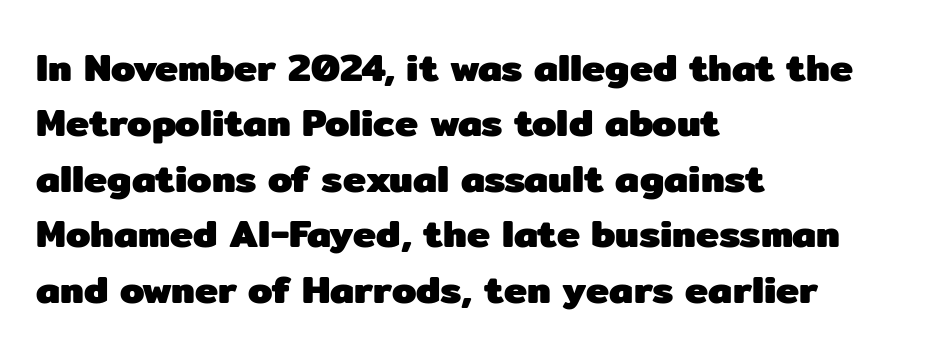
The image shows 39 px heavy sans-serif type, upright; set left-aligned, normal line spacing (1.42x), normal letter spacing, not underlined; low stroke contrast and a medium x-height.
